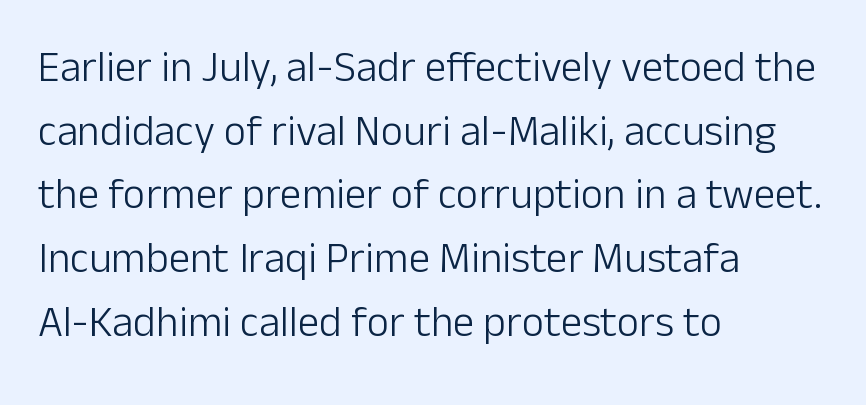
{"serif": "no", "italic": "no", "bold": "no", "weight": "light", "width": "normal", "stroke_contrast": "low", "x_height": "medium", "monospaced": "no", "underline": "no", "align": "left", "line_spacing": "normal", "line_spacing_ratio": 1.48, "letter_spacing": "normal", "letter_spacing_em": 0.0, "glyph_px": 43}
